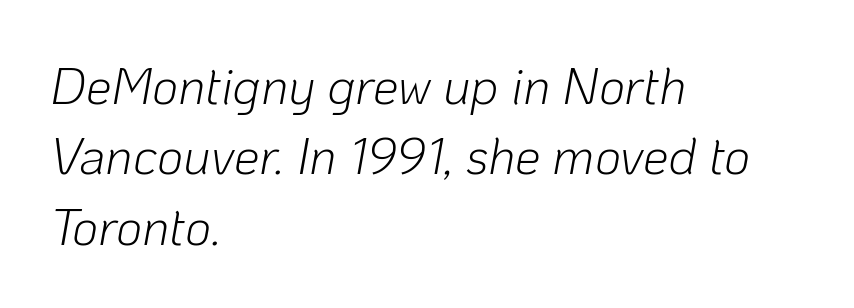
Q: Is the text bold? A: No.
Q: Is the text italic (slanted)? A: Yes, it leans right by about 10 degrees.
Q: Is the text underlined? A: No.
Q: How is the paragraph aligned? A: Left-aligned.
Q: Is the spacing between letters normal or unusually wide? A: Normal.
Q: Is the spacing between lines tight, normal or loose? A: Normal.
Q: Width (condensed, normal, or wide)? A: Normal.
Q: Stroke contrast? A: Low.
Q: x-height? A: Medium.
Q: Monospaced? A: No.
